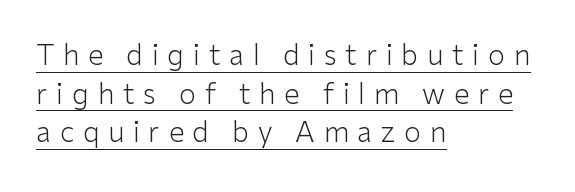
Q: Is the text bold? A: No.
Q: Is the text italic (slanted)? A: No, it is upright.
Q: Is the typeface a serif or a sans-serif typeface? A: Sans-serif.
Q: Is the text underlined? A: Yes.
Q: How is the paragraph aligned? A: Left-aligned.
Q: Is the spacing between letters normal or unusually wide? A: Unusually wide.
Q: Is the spacing between lines tight, normal or loose? A: Normal.
Q: Width (condensed, normal, or wide)? A: Normal.
Q: Stroke contrast? A: Low.
Q: x-height? A: Medium.
Q: Monospaced? A: No.
